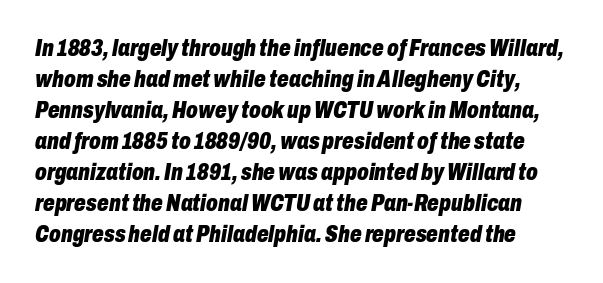
{"italic": "yes", "lean": "right", "slant_degrees": 10, "bold": "yes", "underline": "no", "line_spacing": "normal", "line_spacing_ratio": 1.35, "letter_spacing": "normal", "letter_spacing_em": 0.0, "glyph_px": 23}
